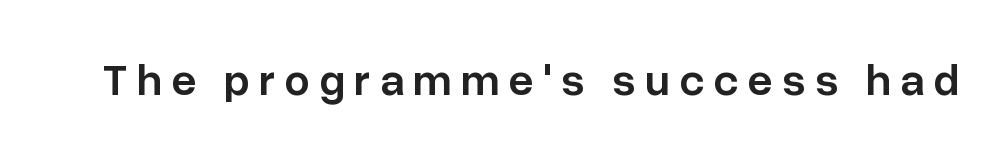
Q: Is the text bold? A: Semi-bold.
Q: Is the text italic (slanted)? A: No, it is upright.
Q: Is the typeface a serif or a sans-serif typeface? A: Sans-serif.
Q: Is the text underlined? A: No.
Q: Is the spacing between letters normal or unusually wide? A: Unusually wide.
Q: Width (condensed, normal, or wide)? A: Normal.
Q: Stroke contrast? A: Low.
Q: x-height? A: Medium.
Q: Monospaced? A: No.
